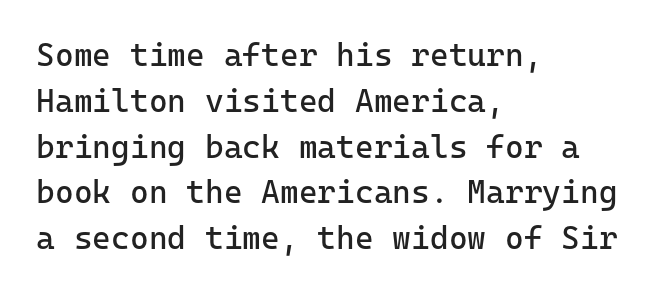
{"serif": "no", "italic": "no", "bold": "no", "weight": "regular", "width": "normal", "stroke_contrast": "low", "x_height": "medium", "monospaced": "yes", "underline": "no", "align": "left", "line_spacing": "normal", "line_spacing_ratio": 1.43, "letter_spacing": "normal", "letter_spacing_em": 0.0, "glyph_px": 32}
